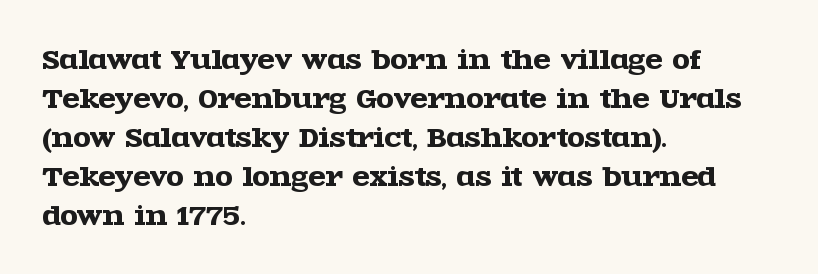
The horizontal fit of the characters is conventional and even. The passage shown stacks its lines at a standard gap. The letters stand straight up with perfectly vertical stems. Descender tails drop into unmarked territory. Is the block centered? No — it sits flush against the left margin.
